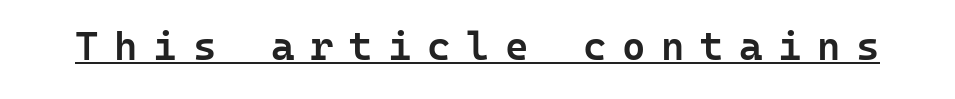
Q: Is the text bold? A: Semi-bold.
Q: Is the text italic (slanted)? A: No, it is upright.
Q: Is the typeface a serif or a sans-serif typeface? A: Sans-serif.
Q: Is the text underlined? A: Yes.
Q: Is the spacing between letters normal or unusually wide? A: Unusually wide.
Q: Width (condensed, normal, or wide)? A: Normal.
Q: Stroke contrast? A: Low.
Q: x-height? A: Medium.
Q: Monospaced? A: Yes.
